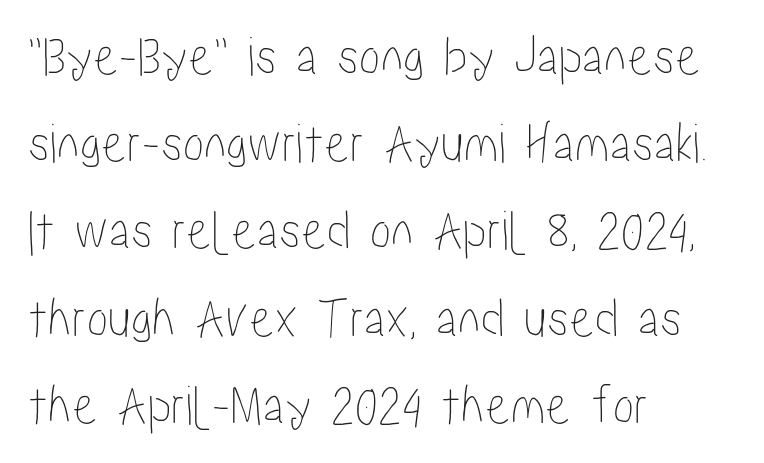
{"italic": "no", "width": "condensed", "stroke_contrast": "low", "x_height": "medium", "monospaced": "no", "underline": "no", "align": "left", "line_spacing": "normal", "line_spacing_ratio": 1.53, "letter_spacing": "normal", "letter_spacing_em": 0.0, "glyph_px": 57}
